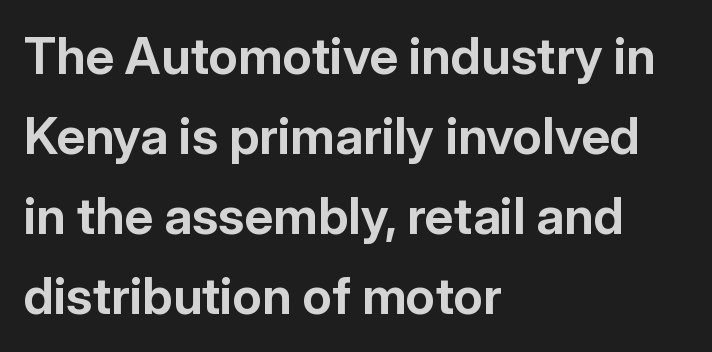
The image shows 51 px bold sans-serif type, upright; set left-aligned, normal line spacing (1.57x), normal letter spacing, not underlined; low stroke contrast and a medium x-height.
